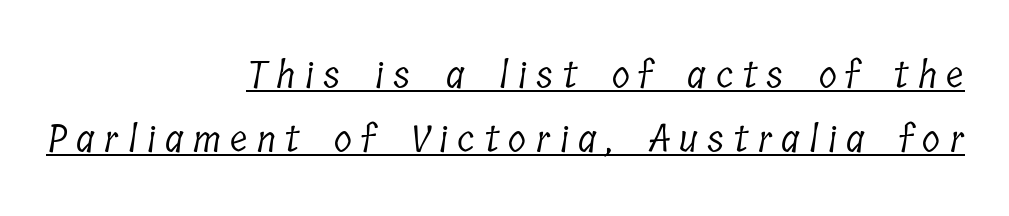
{"serif": "yes", "bold": "no", "weight": "light", "width": "condensed", "stroke_contrast": "low", "x_height": "medium", "monospaced": "no", "underline": "yes", "align": "right", "line_spacing_ratio": 1.74, "letter_spacing": "wide", "letter_spacing_em": 0.26, "glyph_px": 37}
